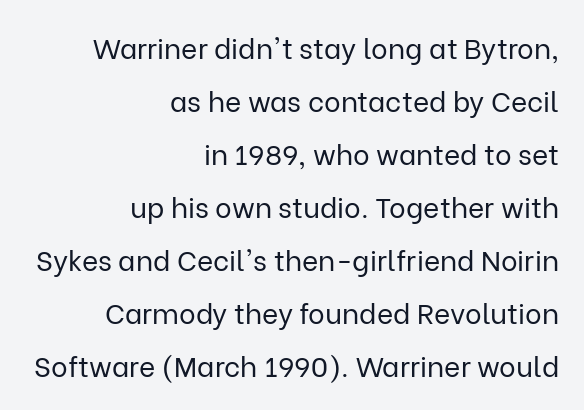
The image shows 28 px regular-weight sans-serif type, upright; set right-aligned, line spacing 1.89x, normal letter spacing, not underlined; low stroke contrast and a medium x-height.
